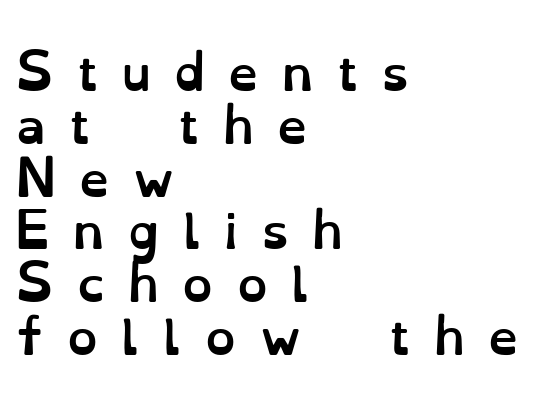
The image shows 48 px semibold type, upright; set left-aligned, tight line spacing (1.1x), unusually wide letter spacing (+0.49 em), not underlined; low stroke contrast and a small x-height.
